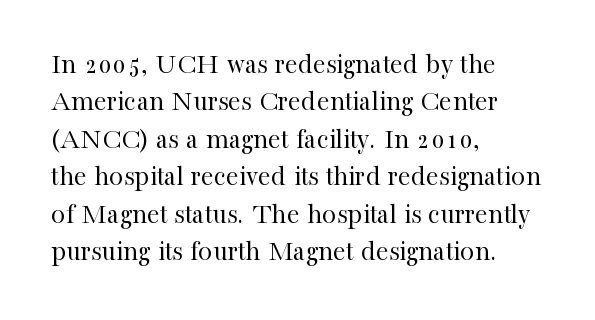
The typography opts for an upright posture over an oblique one. Stems here are at most as thick as an everyday book face. Every row of glyphs begins at an identical x-position on the left. Unlike a clean sans, this face finishes its strokes with serifs. No extra tracking has been applied to these lines. Descenders hang freely into open space.
